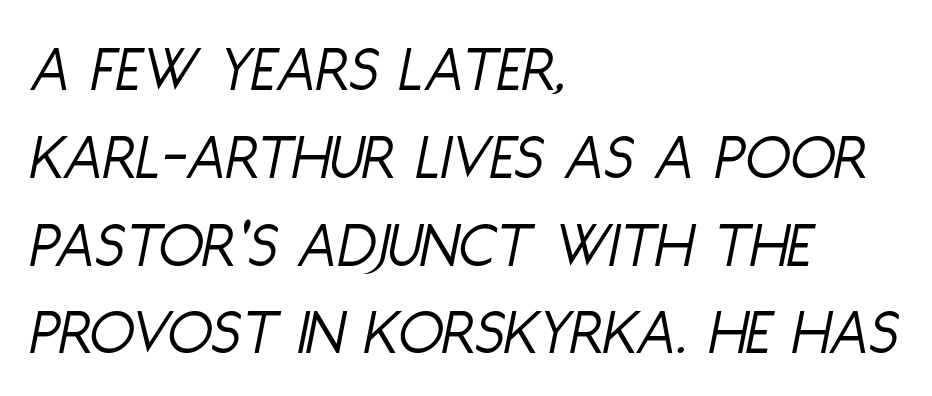
Does the copy run flush right? No — it runs flush left. Posture: slanted. Do the characters align in a grid? No, the font is proportional. Stroke mass is kept to a normal reading level or below. There is no visible air inserted between adjacent glyphs. Honestly, there is no underline to notice here at all.
